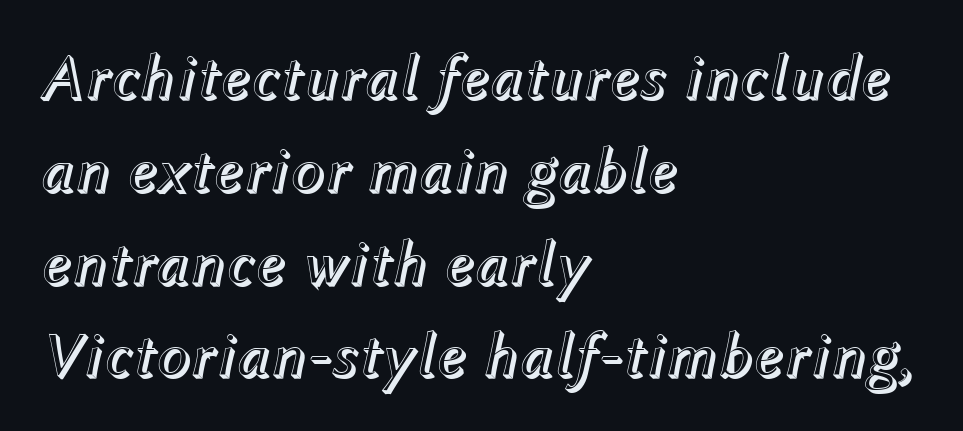
Visually the block forms a straight wall on the left and a jagged coastline on the right. Yep, that's italic — everything's leaning. Quick note: underline off. Looks like regular typesetting: each glyph gets only the width it needs. This block has exactly the height ordinary leading produces. Compared with typical body copy, the letter spacing here is the same.
